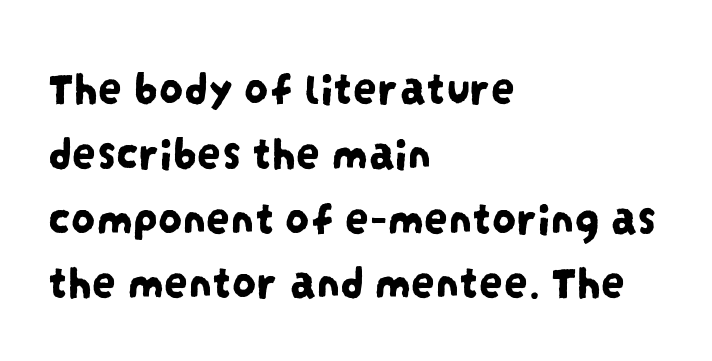
The image shows 48 px condensed sans-serif type; set left-aligned, normal line spacing (1.35x), normal letter spacing, not underlined; low stroke contrast and a large x-height.
